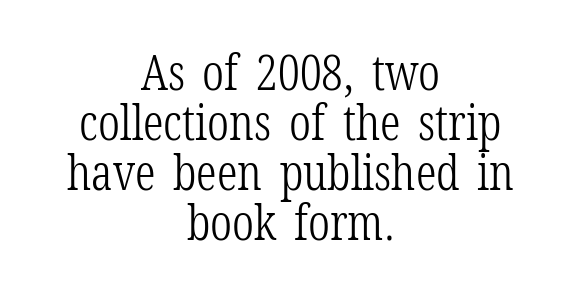
Rule under the text: the space is simply empty. Here the designer chose a conventional face with non-uniform glyph widths. The font family rendered here belongs to the serif group. Letter spacing: default.
